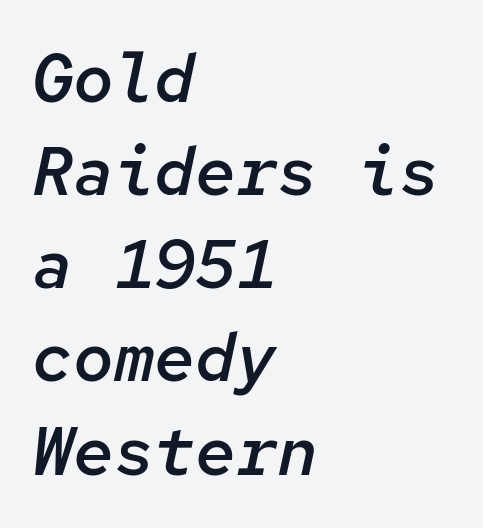
{"italic": "yes", "lean": "right", "slant_degrees": 12, "bold": "semi", "weight": "semibold", "width": "normal", "stroke_contrast": "low", "x_height": "medium", "monospaced": "yes", "underline": "no", "align": "left", "line_spacing": "normal", "line_spacing_ratio": 1.37, "letter_spacing": "normal", "letter_spacing_em": 0.0, "glyph_px": 68}
